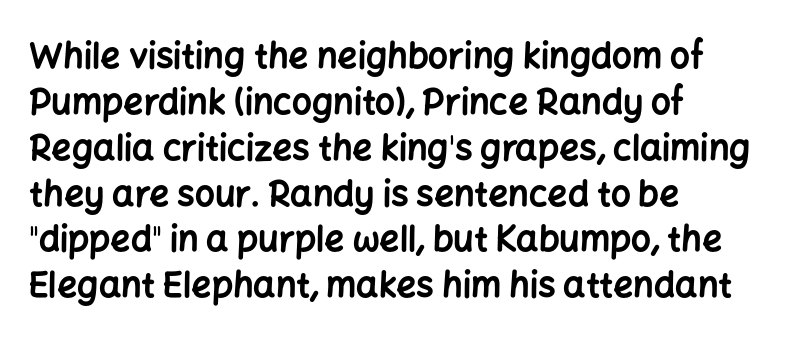
The letters advance in unequal steps, a hallmark of proportional type. Weight: bold. The area under the type is left untouched. Every stem runs plumb, perpendicular to the baseline. A typesetter would call this zero additional tracking.
